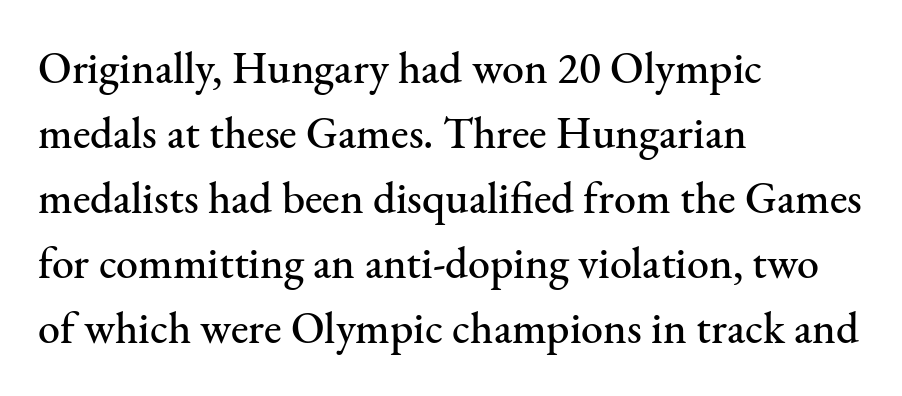
You can tell from the footed stems that serif type was used. These lines stack with their left ends in a neat column. Underline: absent. Quick note: not italic, upright. Here the glyphs are tracked normally, forming tight word shapes. The space between consecutive lines is moderate.
